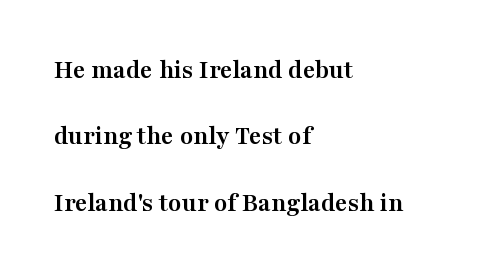
Vertically, the passage feels expansive, rows floating well apart. Letter spacing: default. The passage shown is emphatically bold. The string is rendered with underlining switched off.
